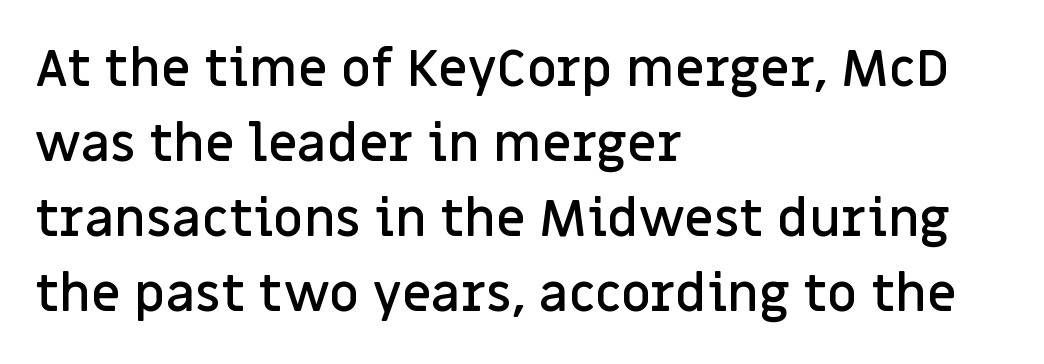
Do the characters align in a grid? No, the font is proportional. Style check: upright. Firm but not heavy-handed strokes: this text is semibold. Glance below the letters and you will spot only blank space. Letterform terminals end flat and unadorned throughout the passage.
